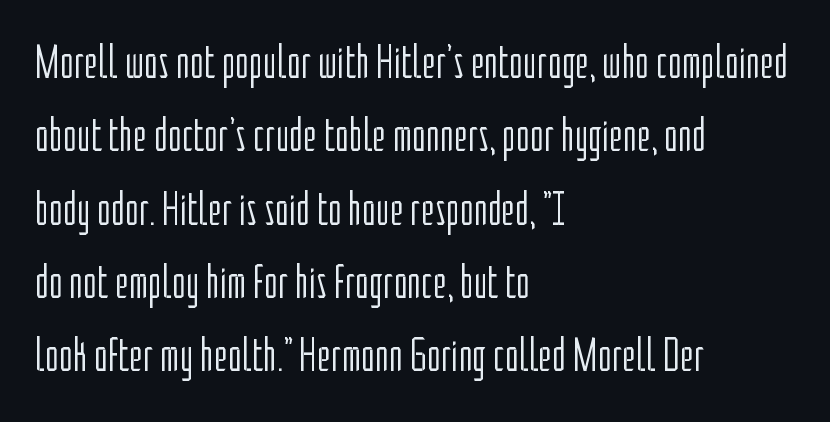
Q: Is the text bold? A: No.
Q: Is the text italic (slanted)? A: No, it is upright.
Q: Is the typeface a serif or a sans-serif typeface? A: Sans-serif.
Q: Is the text underlined? A: No.
Q: How is the paragraph aligned? A: Left-aligned.
Q: Is the spacing between letters normal or unusually wide? A: Normal.
Q: Is the spacing between lines tight, normal or loose? A: Normal.
Q: Width (condensed, normal, or wide)? A: Condensed.
Q: Stroke contrast? A: Low.
Q: x-height? A: Medium.
Q: Monospaced? A: No.
